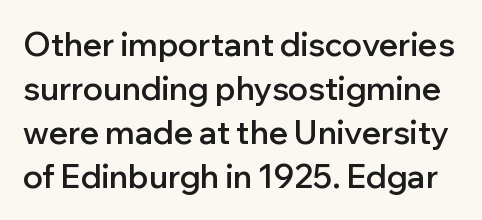
{"serif": "no", "italic": "no", "bold": "semi", "weight": "semibold", "width": "normal", "stroke_contrast": "low", "x_height": "medium", "monospaced": "no", "underline": "no", "line_spacing": "normal", "line_spacing_ratio": 1.37, "letter_spacing": "normal", "letter_spacing_em": 0.0, "glyph_px": 32}
